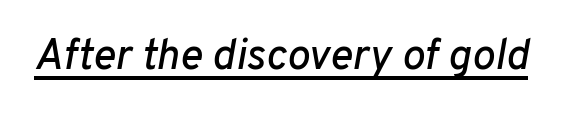
{"italic": "yes", "lean": "right", "slant_degrees": 10, "width": "normal", "stroke_contrast": "low", "x_height": "medium", "monospaced": "no", "underline": "yes", "letter_spacing": "normal", "letter_spacing_em": 0.0, "glyph_px": 43}
